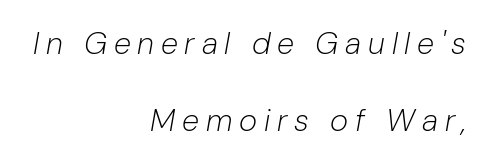
Q: Is the text bold? A: No.
Q: Is the text italic (slanted)? A: Yes, it leans right by about 10 degrees.
Q: Is the text underlined? A: No.
Q: How is the paragraph aligned? A: Right-aligned.
Q: Is the spacing between letters normal or unusually wide? A: Unusually wide.
Q: Is the spacing between lines tight, normal or loose? A: Loose.
Q: Width (condensed, normal, or wide)? A: Normal.
Q: Stroke contrast? A: Low.
Q: x-height? A: Medium.
Q: Monospaced? A: No.
